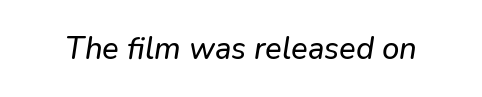
{"italic": "yes", "lean": "right", "slant_degrees": 9, "width": "normal", "stroke_contrast": "low", "x_height": "medium", "monospaced": "no", "underline": "no", "letter_spacing": "normal", "letter_spacing_em": 0.0, "glyph_px": 31}
